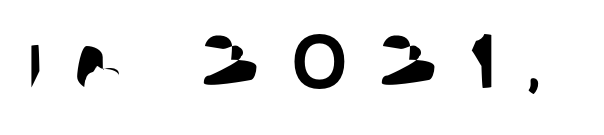
Q: Is the typeface a serif or a sans-serif typeface? A: Sans-serif.
Q: Is the text underlined? A: No.
Q: Is the spacing between letters normal or unusually wide? A: Unusually wide.
Q: Width (condensed, normal, or wide)? A: Normal.
Q: Stroke contrast? A: Low.
Q: x-height? A: Large.
Q: Monospaced? A: No.
